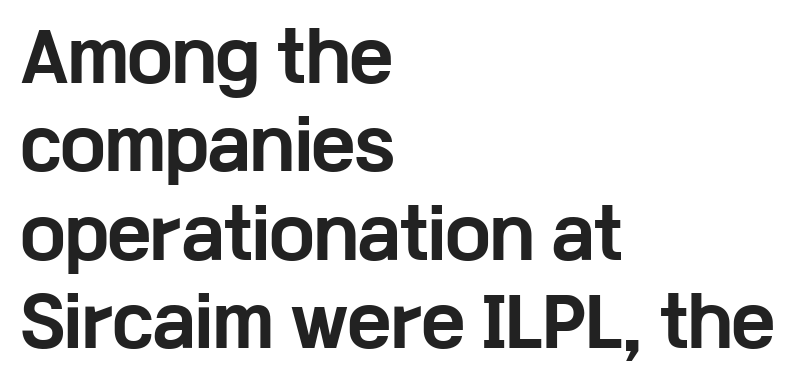
The image shows 66 px bold, wide sans-serif type, upright; set left-aligned, normal line spacing (1.34x), normal letter spacing, not underlined; low stroke contrast and a medium x-height.
